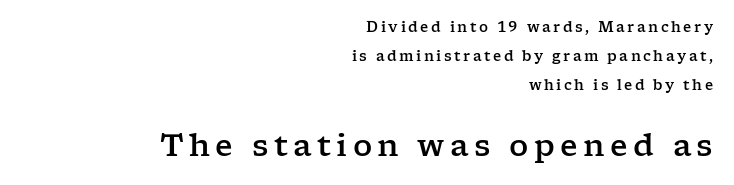
Are there feet on the stems? There are — it's a serif. Clear beneath every line of the passage. The lines are quadded right. Compared with typical paragraphs, the rows here are farther apart.
